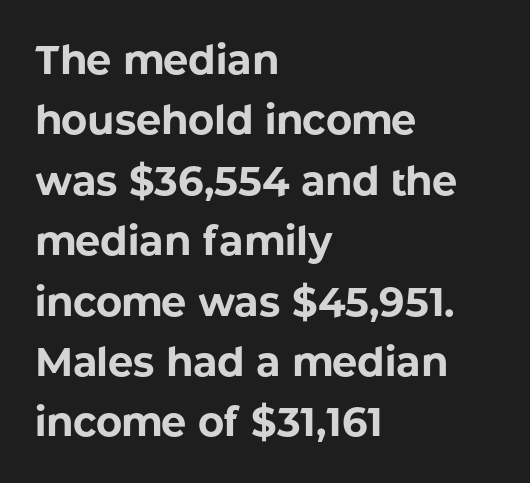
Q: Is the text bold? A: Yes.
Q: Is the text italic (slanted)? A: No, it is upright.
Q: Is the typeface a serif or a sans-serif typeface? A: Sans-serif.
Q: Is the text underlined? A: No.
Q: How is the paragraph aligned? A: Left-aligned.
Q: Is the spacing between letters normal or unusually wide? A: Normal.
Q: Is the spacing between lines tight, normal or loose? A: Normal.
Q: Width (condensed, normal, or wide)? A: Normal.
Q: Stroke contrast? A: Low.
Q: x-height? A: Medium.
Q: Monospaced? A: No.
